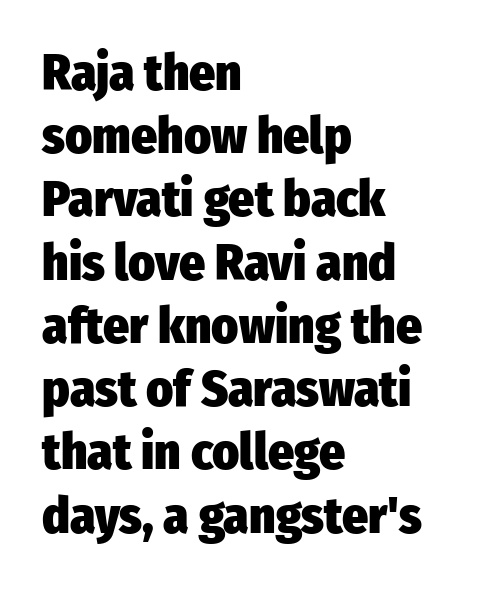
The image shows 51 px heavy, condensed sans-serif type, upright; set left-aligned, line spacing 1.24x, normal letter spacing, not underlined; low stroke contrast and a medium x-height.
